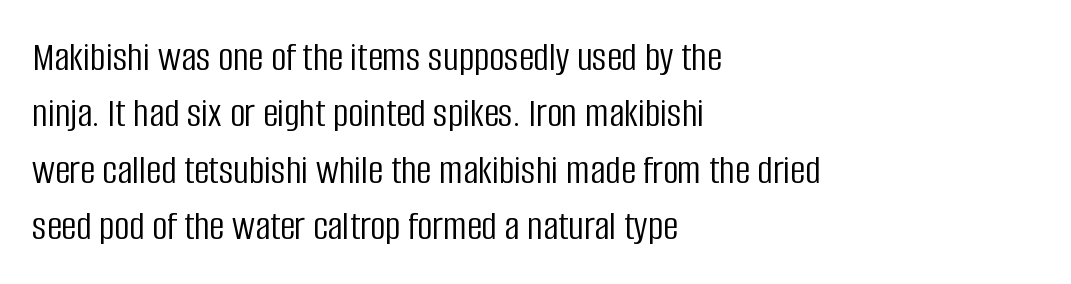
Q: Is the text bold? A: No.
Q: Is the text italic (slanted)? A: No, it is upright.
Q: Is the typeface a serif or a sans-serif typeface? A: Sans-serif.
Q: Is the text underlined? A: No.
Q: How is the paragraph aligned? A: Left-aligned.
Q: Is the spacing between letters normal or unusually wide? A: Normal.
Q: Is the spacing between lines tight, normal or loose? A: Normal.
Q: Width (condensed, normal, or wide)? A: Condensed.
Q: Stroke contrast? A: Low.
Q: x-height? A: Large.
Q: Monospaced? A: No.
